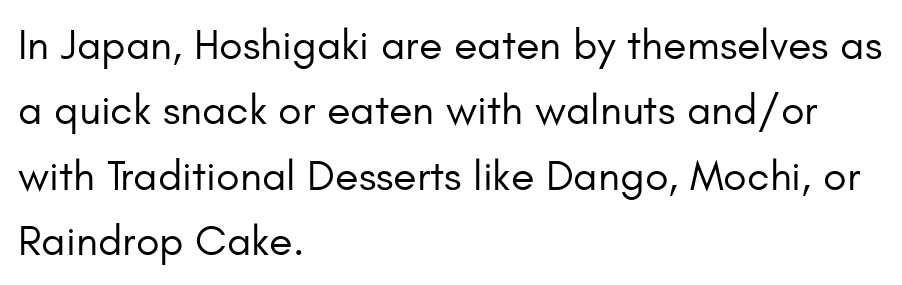
Short note: letters normally spaced. Font category for this specimen: sans-serif. Rows of type keep a routine distance in the vertical direction. No heavy texture on the line: the type isn't bold. The passage is arranged the way most books set body copy — flush left. This sample has the flowing, uneven cadence of proportional lettering.
